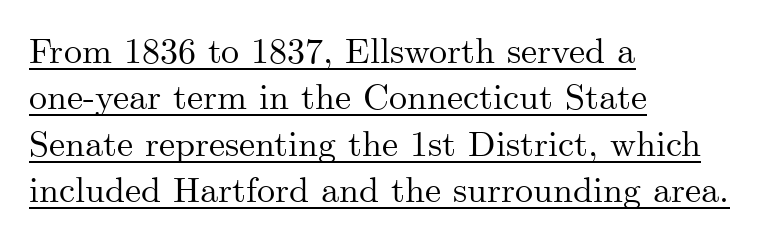
Q: Is the text italic (slanted)? A: No, it is upright.
Q: Is the typeface a serif or a sans-serif typeface? A: Serif.
Q: Is the text underlined? A: Yes.
Q: How is the paragraph aligned? A: Left-aligned.
Q: Is the spacing between letters normal or unusually wide? A: Normal.
Q: Is the spacing between lines tight, normal or loose? A: Normal.
Q: Width (condensed, normal, or wide)? A: Normal.
Q: Stroke contrast? A: Medium.
Q: x-height? A: Small.
Q: Monospaced? A: No.
